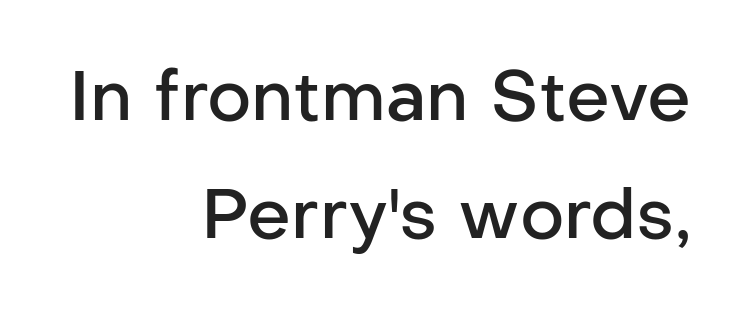
Q: Is the text bold? A: Semi-bold.
Q: Is the text italic (slanted)? A: No, it is upright.
Q: Is the typeface a serif or a sans-serif typeface? A: Sans-serif.
Q: Is the text underlined? A: No.
Q: How is the paragraph aligned? A: Right-aligned.
Q: Is the spacing between letters normal or unusually wide? A: Normal.
Q: Width (condensed, normal, or wide)? A: Normal.
Q: Stroke contrast? A: Low.
Q: x-height? A: Medium.
Q: Monospaced? A: No.
